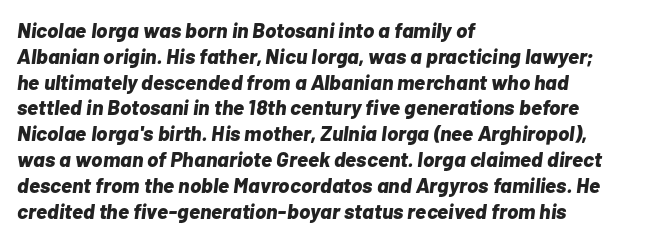
{"italic": "yes", "lean": "right", "slant_degrees": 7, "bold": "yes", "underline": "no", "align": "left", "line_spacing_ratio": 1.23, "letter_spacing": "normal", "letter_spacing_em": 0.0, "glyph_px": 21}
